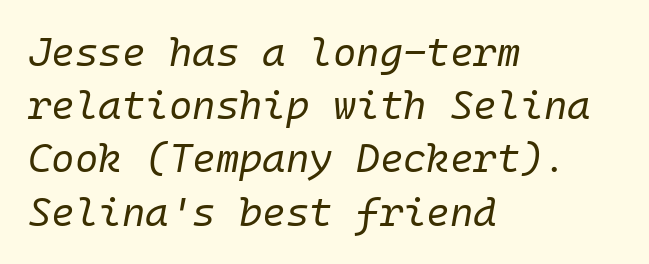
{"italic": "yes", "lean": "right", "slant_degrees": 10, "bold": "no", "weight": "regular", "width": "normal", "stroke_contrast": "low", "x_height": "medium", "monospaced": "yes", "underline": "no", "align": "left", "line_spacing": "normal", "line_spacing_ratio": 1.33, "letter_spacing": "normal", "letter_spacing_em": 0.0, "glyph_px": 40}
